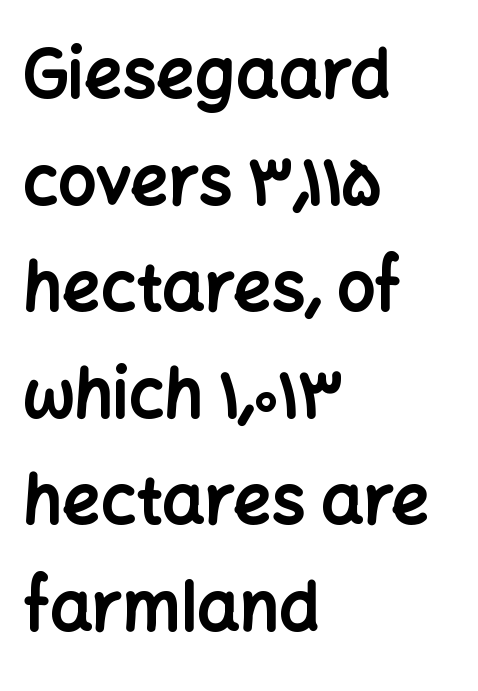
Q: Is the text bold? A: Yes.
Q: Is the text italic (slanted)? A: No, it is upright.
Q: Is the typeface a serif or a sans-serif typeface? A: Sans-serif.
Q: Is the text underlined? A: No.
Q: How is the paragraph aligned? A: Left-aligned.
Q: Is the spacing between letters normal or unusually wide? A: Normal.
Q: Is the spacing between lines tight, normal or loose? A: Normal.
Q: Width (condensed, normal, or wide)? A: Normal.
Q: Stroke contrast? A: Low.
Q: x-height? A: Medium.
Q: Monospaced? A: No.
